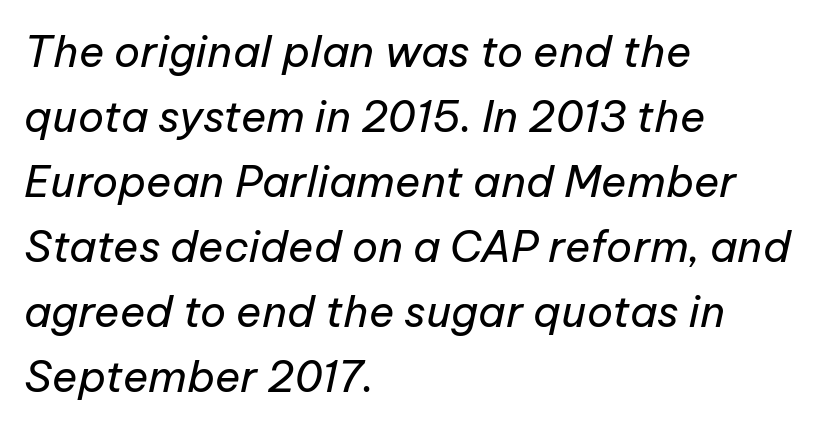
The image shows 43 px regular-weight type, italic (leaning right); set left-aligned, normal line spacing (1.51x), normal letter spacing, not underlined; low stroke contrast and a medium x-height.
